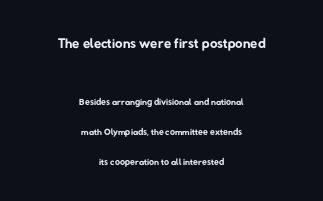
{"bold": "no", "underline": "no", "align": "center", "line_spacing": "loose", "line_spacing_ratio": 2.14, "letter_spacing": "normal", "letter_spacing_em": 0.0, "larger_block": "first", "size_ratio": 1.5, "glyph_px": 21}
